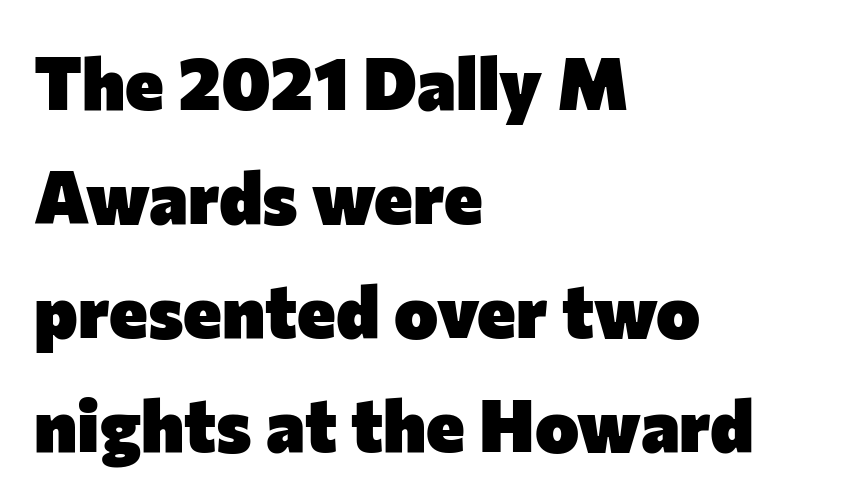
Notice how the passage keeps a crisp vertical edge on the left only. The strip under each line holds only bare page. These lines were composed using upright roman letters. The rendering keeps characters at their native spacing. The passage shown stacks its lines at a standard gap.
